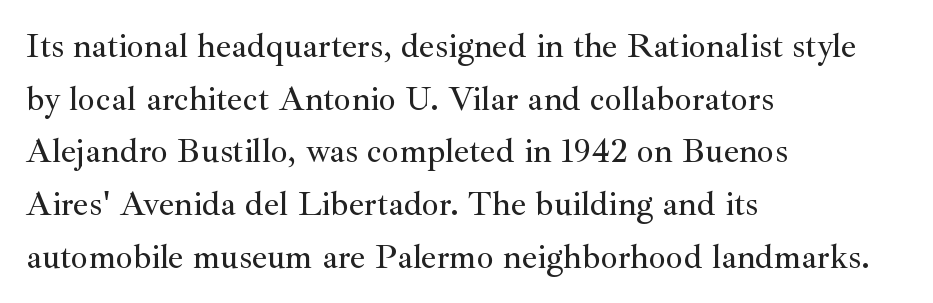
Q: Is the text italic (slanted)? A: No, it is upright.
Q: Is the typeface a serif or a sans-serif typeface? A: Serif.
Q: Is the text underlined? A: No.
Q: How is the paragraph aligned? A: Left-aligned.
Q: Is the spacing between letters normal or unusually wide? A: Normal.
Q: Is the spacing between lines tight, normal or loose? A: Normal.
Q: Width (condensed, normal, or wide)? A: Normal.
Q: Stroke contrast? A: Medium.
Q: x-height? A: Small.
Q: Monospaced? A: No.
